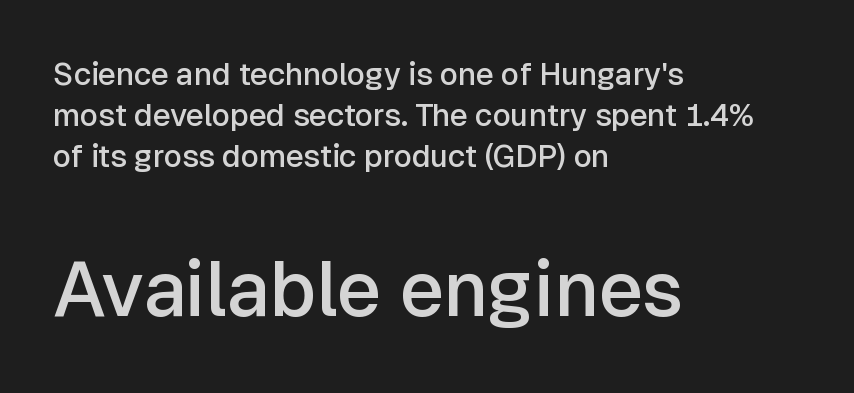
Q: Is the text bold? A: Semi-bold.
Q: Is the text italic (slanted)? A: No, it is upright.
Q: Is the typeface a serif or a sans-serif typeface? A: Sans-serif.
Q: Is the text underlined? A: No.
Q: How is the paragraph aligned? A: Left-aligned.
Q: Is the spacing between letters normal or unusually wide? A: Normal.
Q: Is the spacing between lines tight, normal or loose? A: Normal.
Q: Which block of text is set in a larger size, the first (top) or the second (bottom)? A: The second (bottom) one.
Q: Width (condensed, normal, or wide)? A: Normal.
Q: Stroke contrast? A: Low.
Q: x-height? A: Medium.
Q: Monospaced? A: No.
